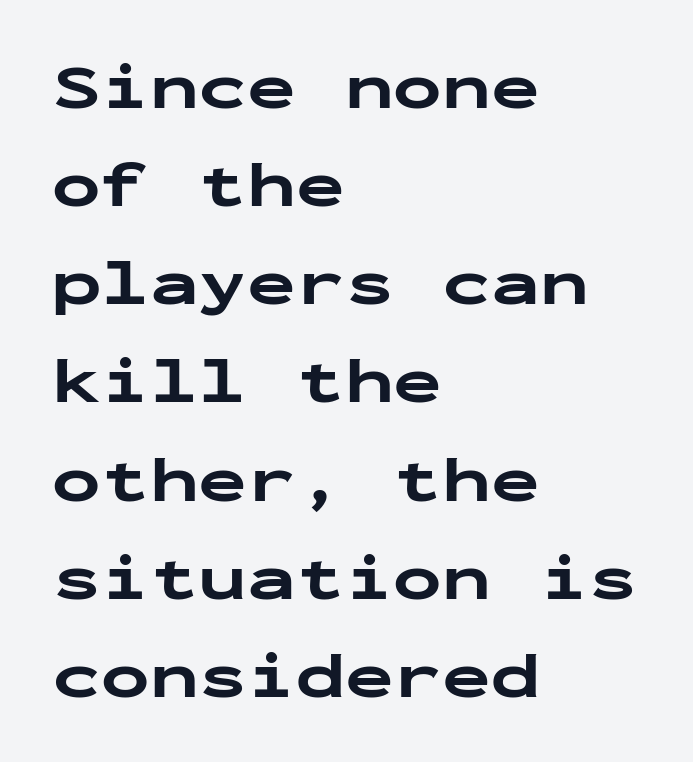
{"serif": "no", "italic": "no", "bold": "yes", "weight": "bold", "width": "wide", "stroke_contrast": "low", "x_height": "medium", "monospaced": "yes", "underline": "no", "align": "left", "line_spacing": "normal", "line_spacing_ratio": 1.51, "letter_spacing": "normal", "letter_spacing_em": 0.0, "glyph_px": 65}
